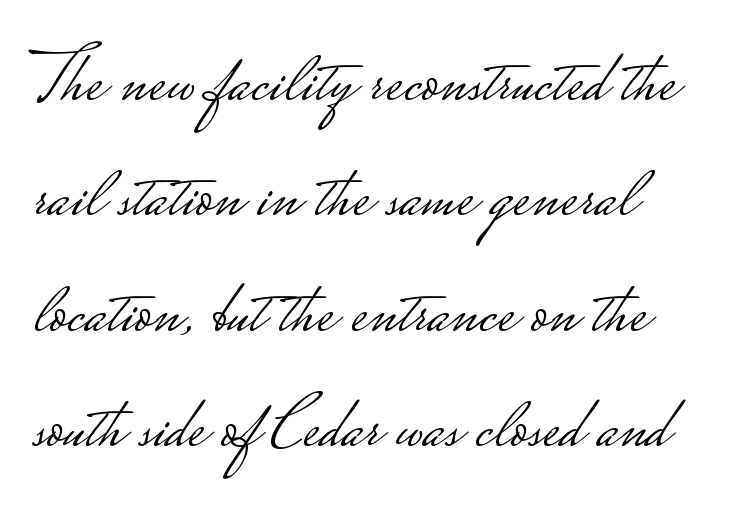
The image shows 74 px light, wide sans-serif type; set left-aligned, normal line spacing (1.56x), normal letter spacing, not underlined; low stroke contrast.
